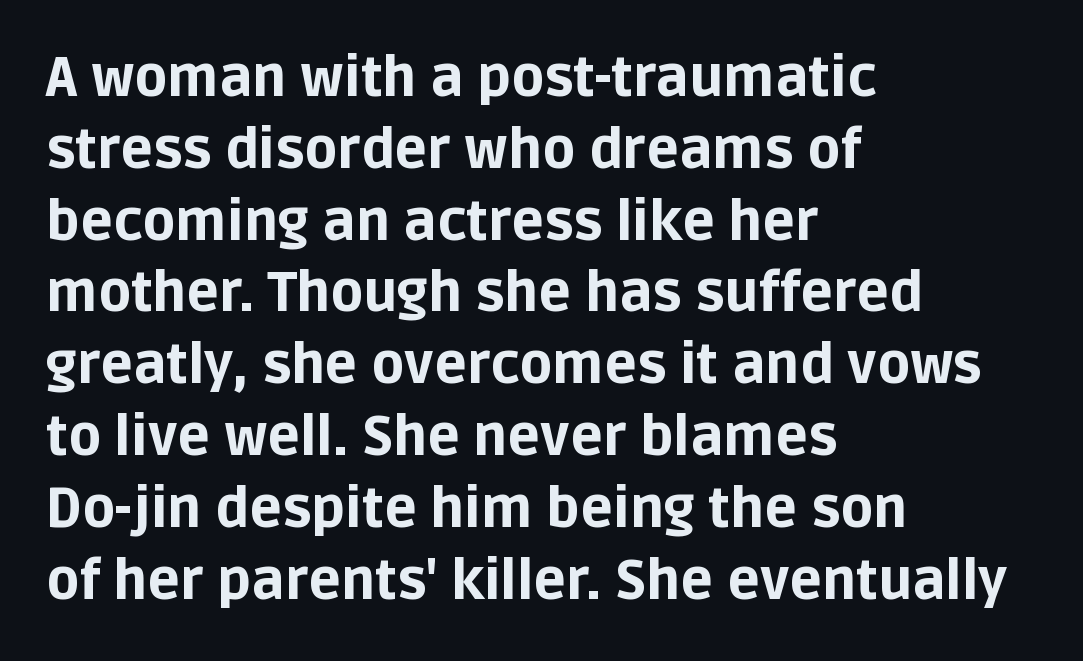
The image shows 54 px bold sans-serif type, upright; set left-aligned, normal line spacing (1.33x), normal letter spacing, not underlined; low stroke contrast and a large x-height.
